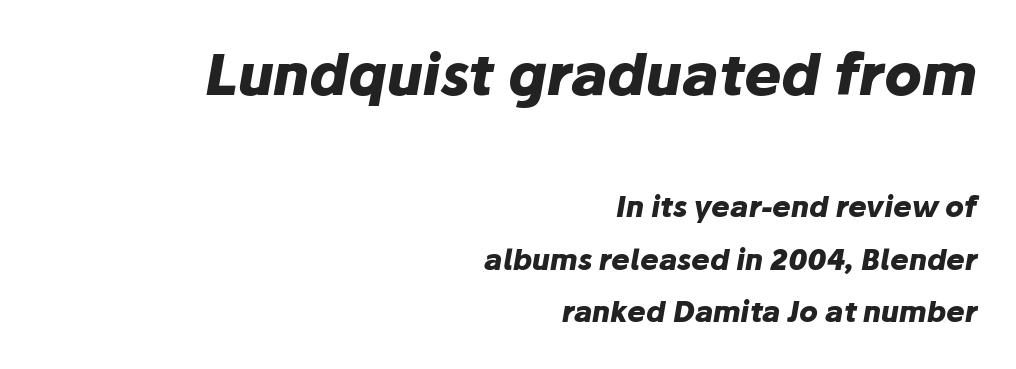
The image shows 56 px heavy type, italic (leaning right); set right-aligned, line spacing 1.88x, normal letter spacing, not underlined; the first (top) block is 2.0x larger; low stroke contrast and a medium x-height.
